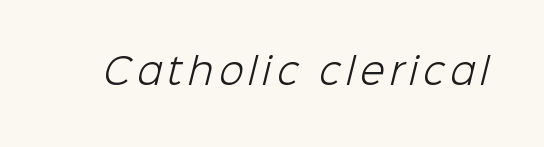
{"serif": "no", "bold": "no", "weight": "light", "width": "normal", "stroke_contrast": "low", "x_height": "medium", "monospaced": "no", "underline": "no", "glyph_px": 36}
